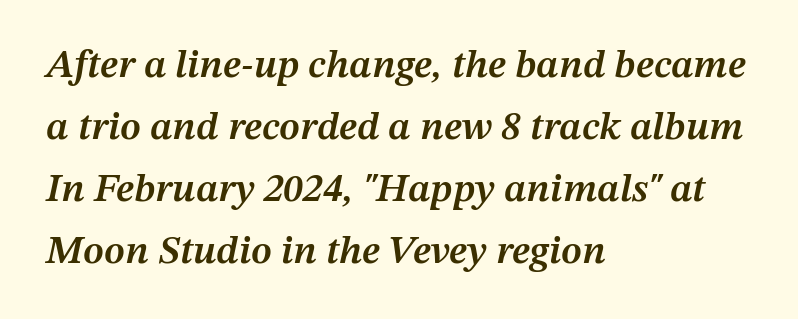
Q: Is the text bold? A: Semi-bold.
Q: Is the text italic (slanted)? A: Yes, it leans right by about 12 degrees.
Q: Is the text underlined? A: No.
Q: How is the paragraph aligned? A: Left-aligned.
Q: Is the spacing between letters normal or unusually wide? A: Normal.
Q: Is the spacing between lines tight, normal or loose? A: Normal.
Q: Width (condensed, normal, or wide)? A: Normal.
Q: Stroke contrast? A: Medium.
Q: x-height? A: Medium.
Q: Monospaced? A: No.
